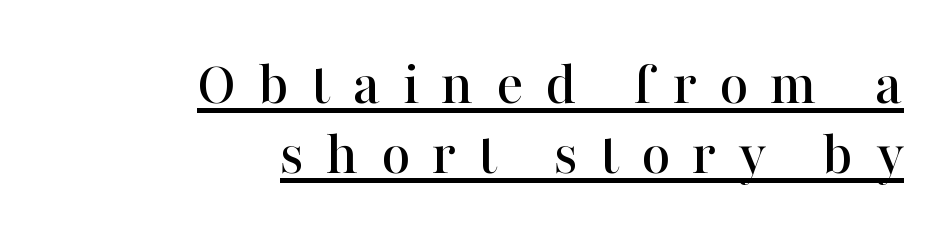
The image shows 63 px serif type, upright; set right-aligned, tight line spacing (1.11x), unusually wide letter spacing (+0.35 em), underlined; high stroke contrast and a medium x-height.
